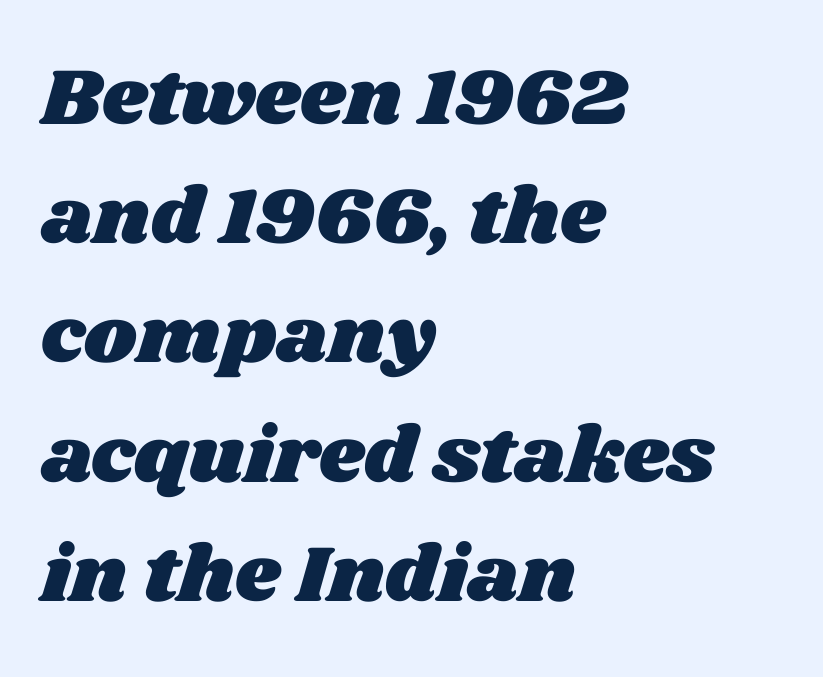
The rows are spaced the way most documents space them. Do the characters align in a grid? No, the font is proportional. Look at the tracking — it's just the regular setting, nothing added. Bare-footed words on every line.
